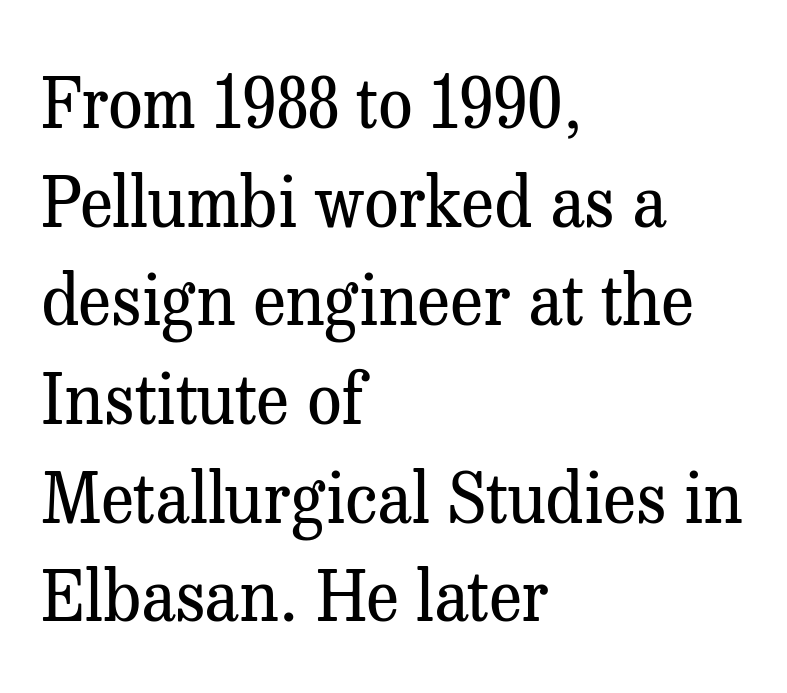
{"serif": "yes", "italic": "no", "bold": "no", "weight": "regular", "width": "normal", "stroke_contrast": "medium", "x_height": "medium", "monospaced": "no", "underline": "no", "align": "left", "line_spacing": "normal", "line_spacing_ratio": 1.43, "letter_spacing": "normal", "letter_spacing_em": 0.0, "glyph_px": 69}
